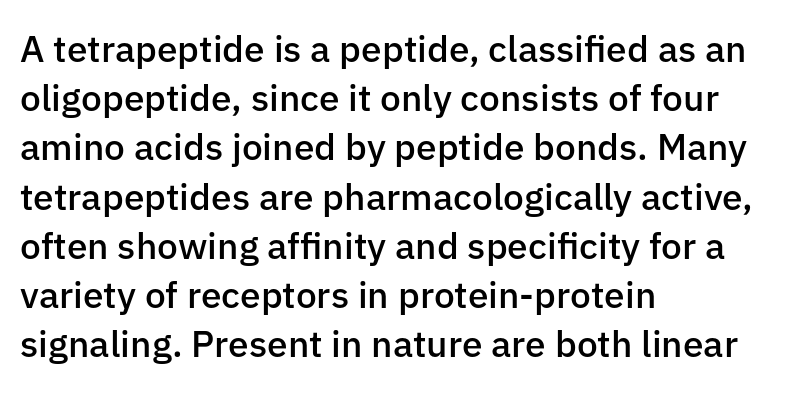
The image shows 37 px semibold sans-serif type, upright; set left-aligned, normal line spacing (1.33x), normal letter spacing, not underlined; low stroke contrast and a medium x-height.
